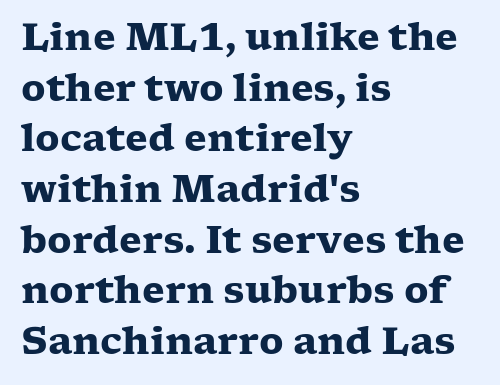
Looks like regular typesetting: each glyph gets only the width it needs. Stroke thickness is high; the sample reads as a true bold. Anything drawn beneath the words? Only blank space. Characters remain perfectly vertical along every line. The gaps between neighbouring characters are ordinary and unremarkable. Classification — serif.
